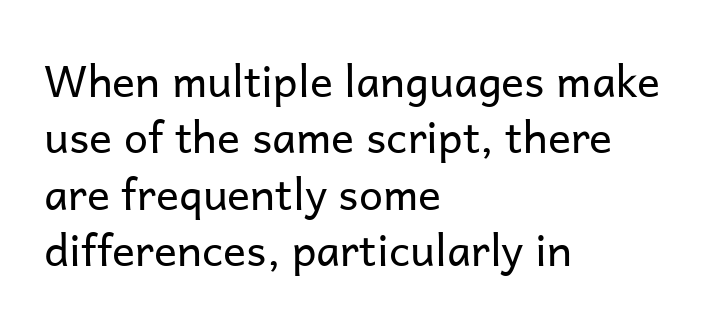
{"serif": "no", "italic": "no", "bold": "no", "weight": "regular", "width": "normal", "stroke_contrast": "low", "x_height": "medium", "monospaced": "no", "underline": "no", "align": "left", "line_spacing": "normal", "line_spacing_ratio": 1.31, "letter_spacing": "normal", "letter_spacing_em": 0.0, "glyph_px": 43}
